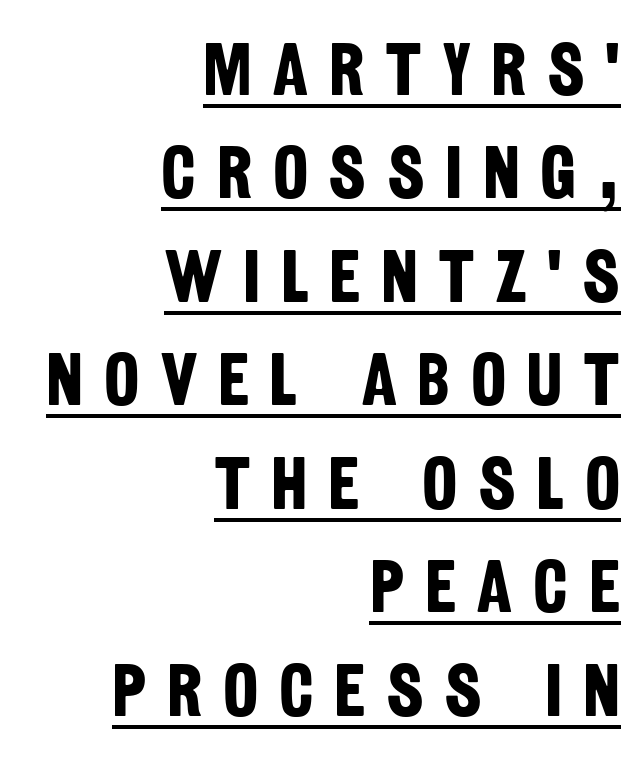
{"serif": "no", "bold": "yes", "weight": "bold", "width": "condensed", "stroke_contrast": "low", "x_height": "large", "monospaced": "no", "underline": "yes", "align": "right", "line_spacing": "normal", "line_spacing_ratio": 1.38, "letter_spacing": "wide", "letter_spacing_em": 0.27, "glyph_px": 75}
